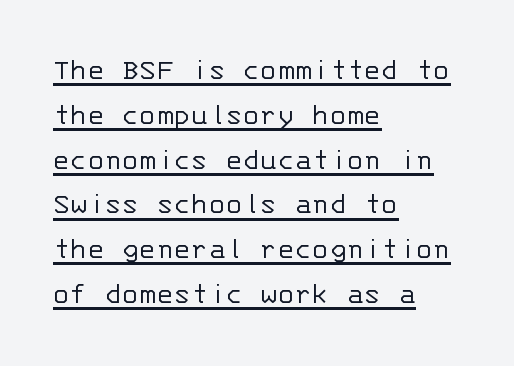
{"serif": "no", "italic": "no", "bold": "no", "weight": "light", "width": "normal", "stroke_contrast": "low", "x_height": "large", "monospaced": "yes", "underline": "yes", "align": "left", "line_spacing": "normal", "line_spacing_ratio": 1.4, "letter_spacing": "normal", "letter_spacing_em": 0.0, "glyph_px": 32}
